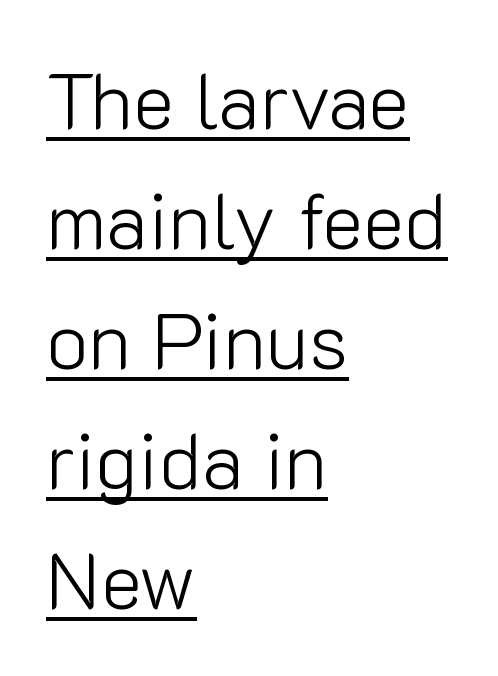
{"serif": "no", "italic": "no", "bold": "no", "weight": "light", "width": "normal", "stroke_contrast": "low", "x_height": "medium", "monospaced": "no", "underline": "yes", "align": "left", "line_spacing": "normal", "line_spacing_ratio": 1.52, "letter_spacing": "normal", "letter_spacing_em": 0.0, "glyph_px": 79}
